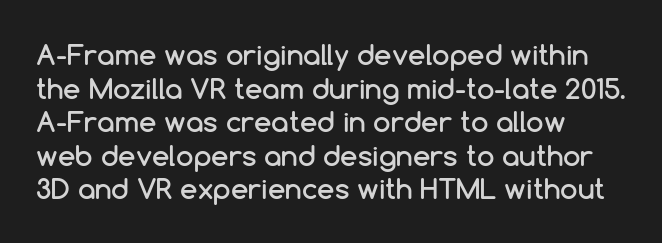
You could call the tracking neutral — neither tight nor loose. Each letter keeps its own natural width here, so spacing adapts to shape. The lettering holds an erect, upright posture throughout. Each row of text sits above clean, open space. Regarding serifs, this sample does without them. A classic flush-left, rag-right setting is used for this passage.
